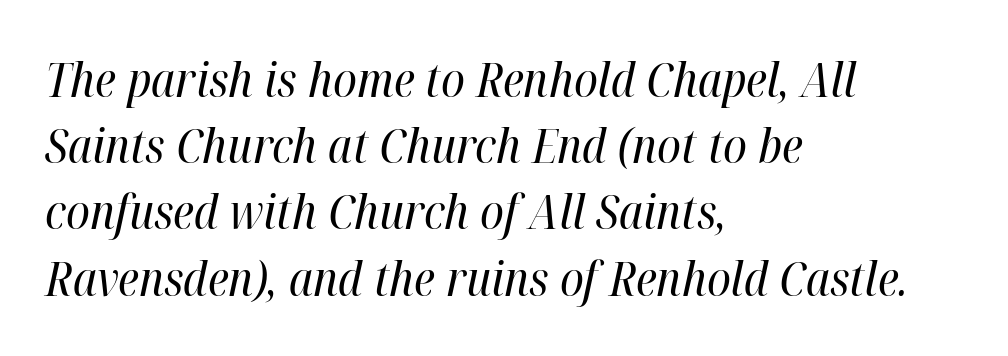
The image shows 48 px regular-weight, condensed type, italic (leaning right); set left-aligned, normal line spacing (1.38x), normal letter spacing, not underlined; high stroke contrast and a medium x-height.
